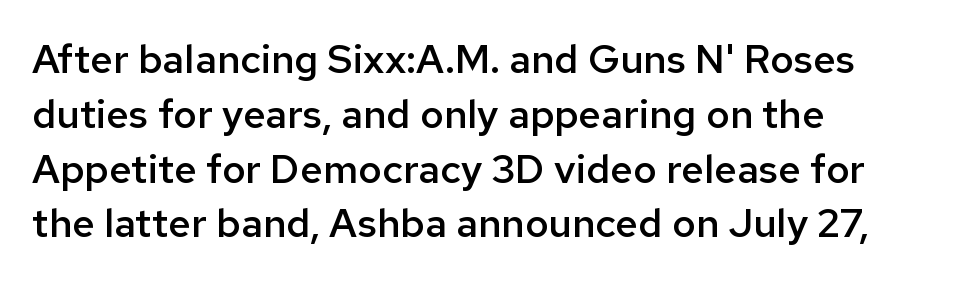
The designer went with a sans here, leaving each stem footless. Do the characters align in a grid? No, the font is proportional. The passage shown is not underscored anywhere. A typesetter would call this zero additional tracking.
